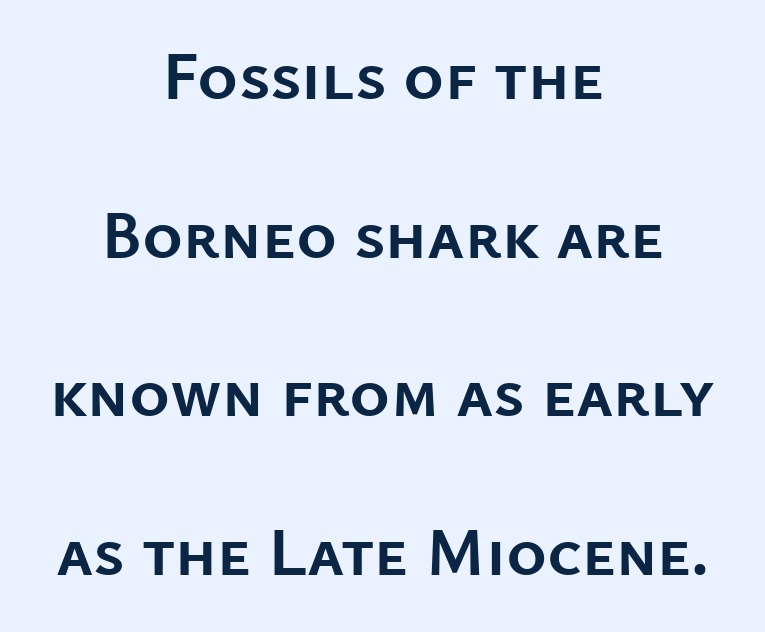
{"serif": "no", "italic": "no", "bold": "yes", "weight": "semibold", "width": "normal", "stroke_contrast": "low", "x_height": "medium", "monospaced": "no", "underline": "no", "align": "center", "line_spacing": "loose", "line_spacing_ratio": 2.3, "letter_spacing": "normal", "letter_spacing_em": 0.0, "glyph_px": 69}
